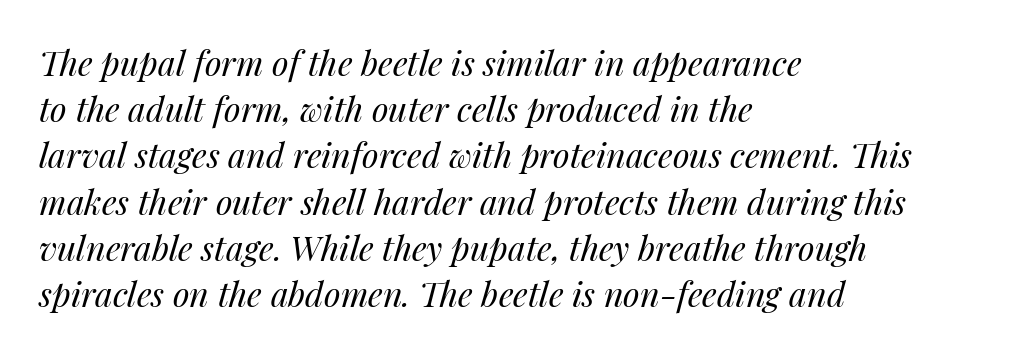
Does extra space separate the letters? No, they use regular spacing. The letters look calm and open, with moderate or lighter stems. Each line starts at the same left margin while the right side varies. The words here are not underlined.
